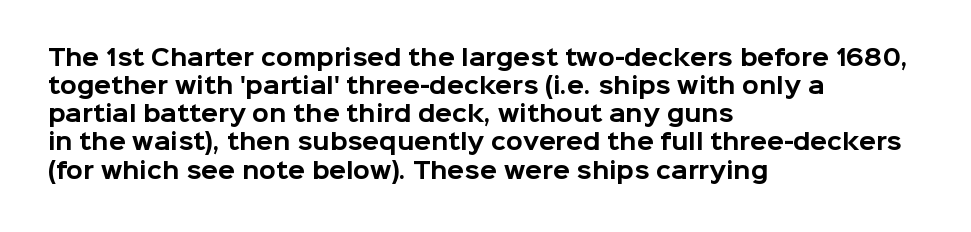
{"italic": "no", "bold": "yes", "underline": "no", "align": "left", "line_spacing": "normal", "line_spacing_ratio": 1.28, "letter_spacing": "normal", "letter_spacing_em": 0.0, "glyph_px": 22}
